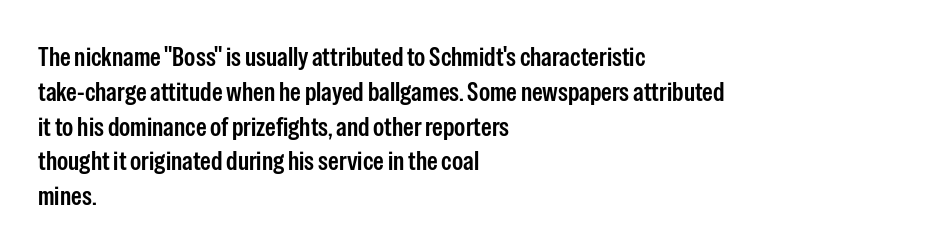
The image shows 27 px text type, upright; set left-aligned, normal line spacing (1.29x), normal letter spacing, not underlined.
